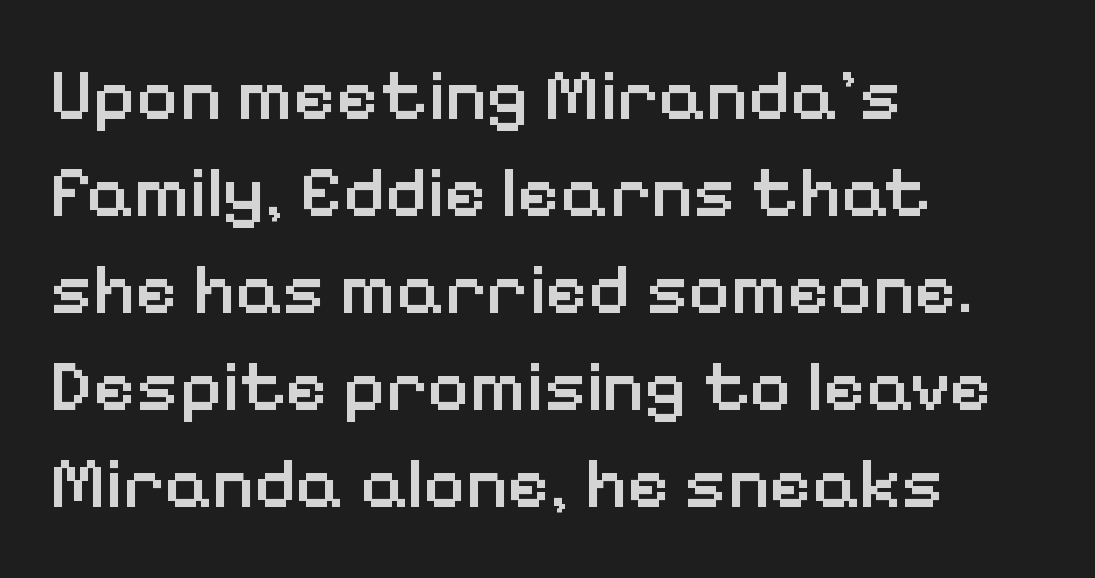
Does the weight exceed regular? Yes, but only to semibold. The space between consecutive lines is moderate. The passage shown has conventional tracking throughout. Underlining? Definitely not there.
